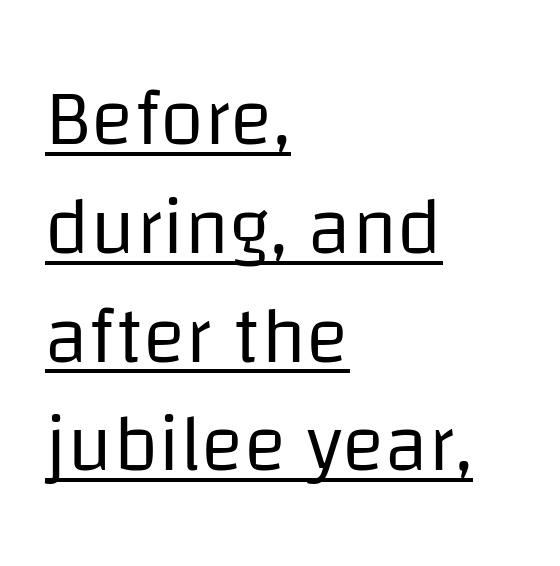
Honestly, the row spacing looks completely unremarkable. You could not count columns in this text — the font is proportionally spaced. Descenders here cross a horizontal rule under the line. These lines are composed in type without serifs. Line starts are locked; line ends wander. These glyphs show unthickened strokes, regular width or finer.
